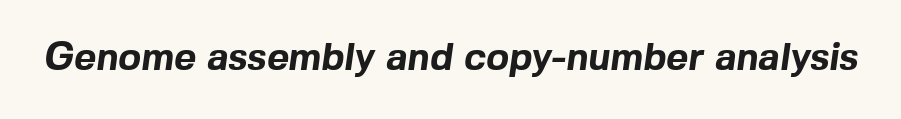
Q: Is the text bold? A: Yes.
Q: Is the typeface a serif or a sans-serif typeface? A: Sans-serif.
Q: Is the text underlined? A: No.
Q: Is the spacing between letters normal or unusually wide? A: Normal.
Q: Width (condensed, normal, or wide)? A: Normal.
Q: x-height? A: Medium.
Q: Monospaced? A: No.
